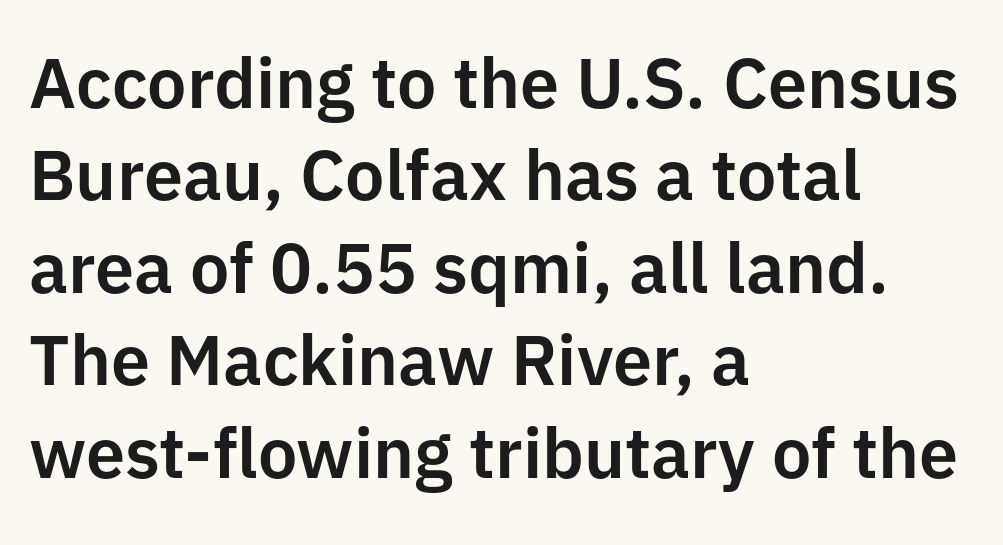
{"serif": "no", "italic": "no", "width": "normal", "stroke_contrast": "low", "x_height": "medium", "monospaced": "no", "underline": "no", "align": "left", "line_spacing": "normal", "line_spacing_ratio": 1.32, "letter_spacing": "normal", "letter_spacing_em": 0.0, "glyph_px": 70}
